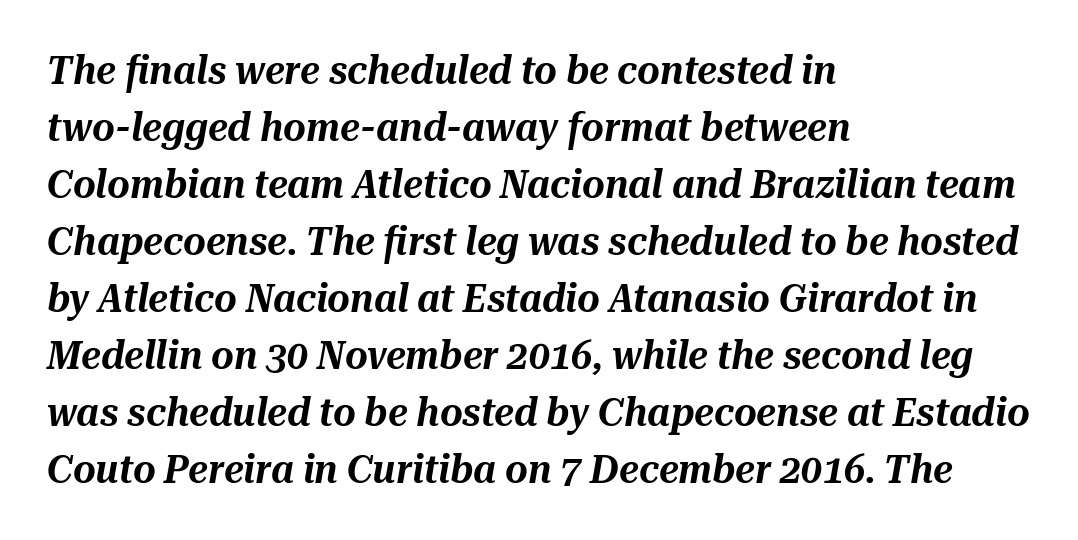
The face used here is proportionally spaced, like ordinary book or web type. The zone under the glyphs is completely vacant. Look at the tracking — it's just the regular setting, nothing added. The rendering applies a slant to the glyphs. What's the leading like? Ordinary, nothing unusual.
